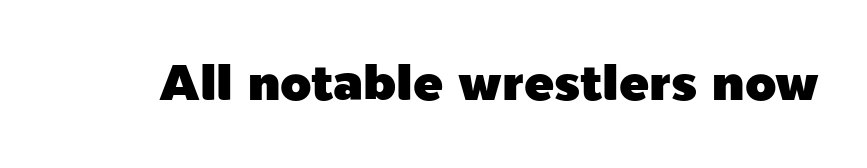
The image shows 50 px sans-serif type, upright; set normal letter spacing, not underlined; a medium x-height.
